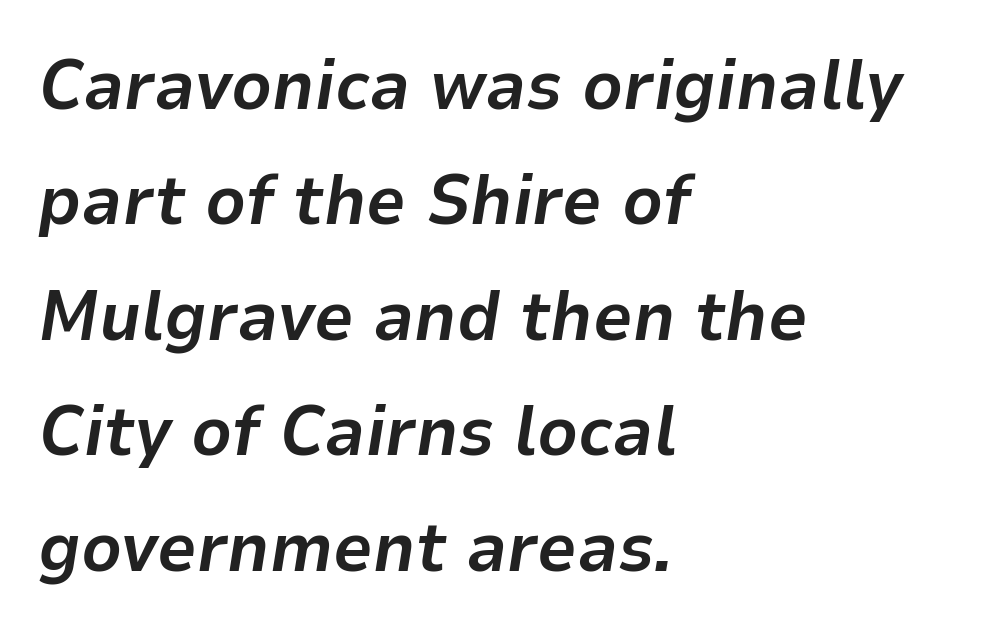
Q: Is the text bold? A: Yes.
Q: Is the text italic (slanted)? A: Yes, it leans right by about 9 degrees.
Q: Is the text underlined? A: No.
Q: How is the paragraph aligned? A: Left-aligned.
Q: Is the spacing between letters normal or unusually wide? A: Normal.
Q: Is the spacing between lines tight, normal or loose? A: Normal.
Q: Width (condensed, normal, or wide)? A: Normal.
Q: Stroke contrast? A: Low.
Q: x-height? A: Medium.
Q: Monospaced? A: No.
